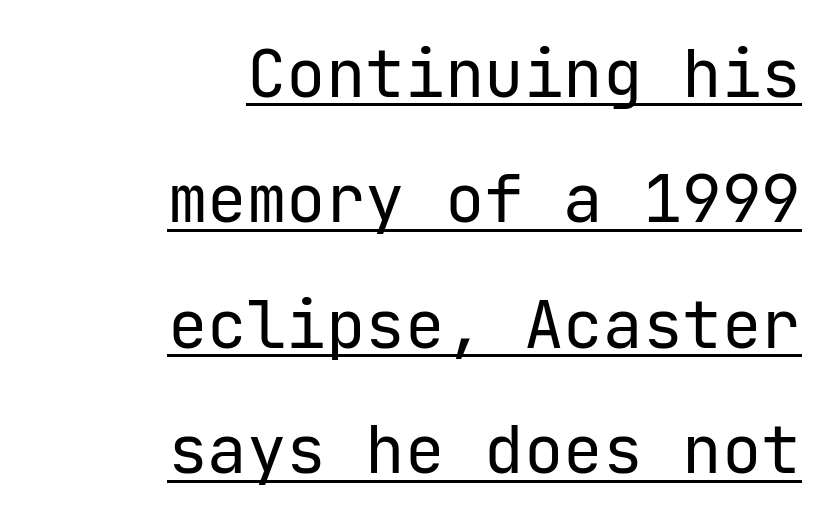
Widely set lines give the paragraph a tall, airy silhouette. Stem width sits at or under what a default text font uses. Does the lettering tilt? It doesn't — this is upright. Caption: lettering with a line underneath.
